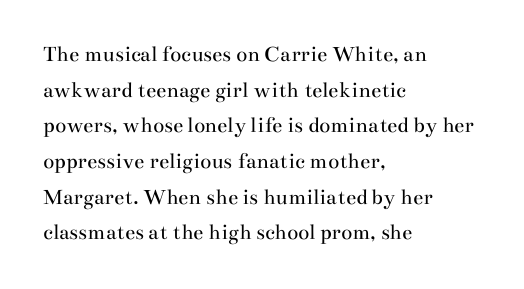
Baseline-to-baseline distance is the conventional proportion of letter height. The passage is arranged the way most books set body copy — flush left. The glyphs are unaccompanied by any horizontal stroke below them. The gaps between neighbouring characters are ordinary and unremarkable.
